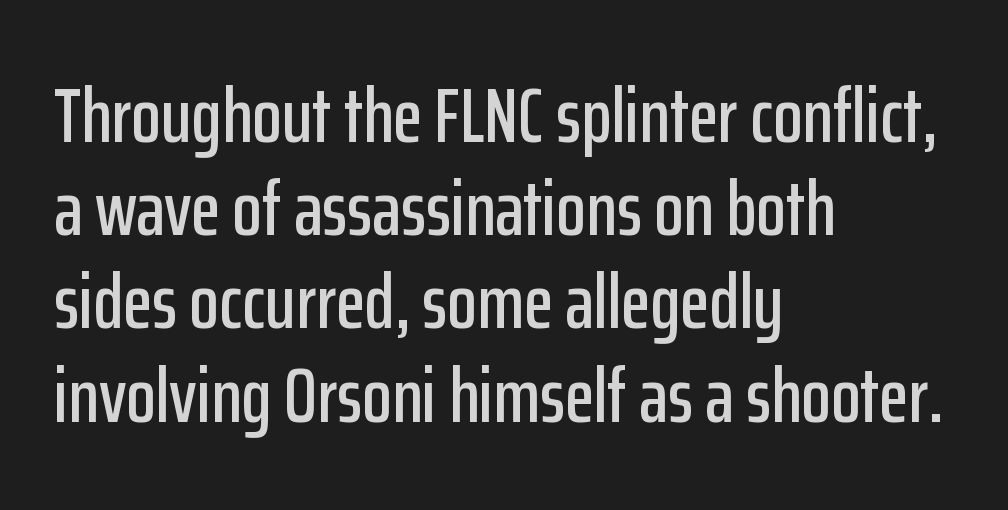
{"serif": "no", "italic": "no", "width": "condensed", "stroke_contrast": "low", "x_height": "medium", "monospaced": "no", "underline": "no", "align": "left", "line_spacing_ratio": 1.21, "letter_spacing": "normal", "letter_spacing_em": 0.0, "glyph_px": 77}
